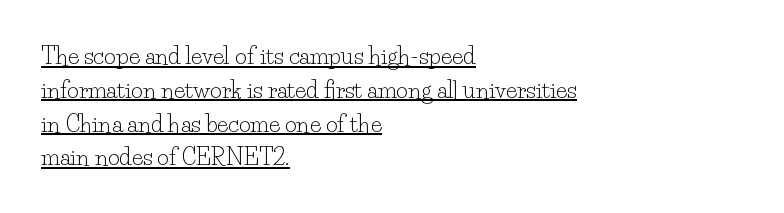
{"italic": "no", "bold": "no", "underline": "yes", "align": "left", "line_spacing": "normal", "line_spacing_ratio": 1.47, "letter_spacing": "normal", "letter_spacing_em": 0.0, "glyph_px": 23}
